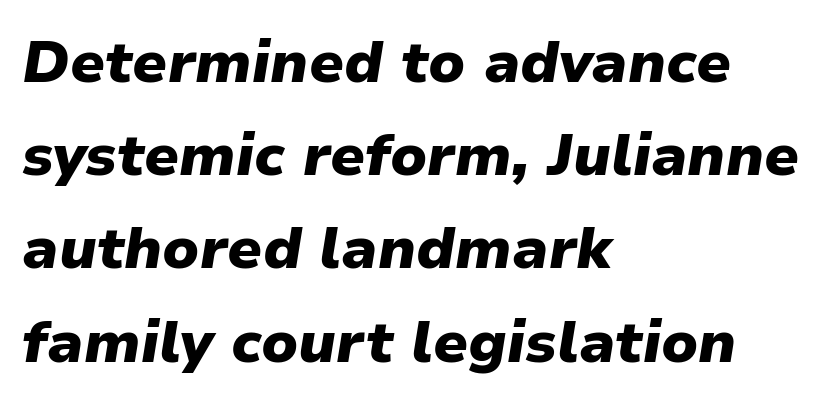
Does the leading feel generous? No, just average. The gaps between neighbouring characters are ordinary and unremarkable. The ragged edge is on the right, which tells us the setting is flush left. The face used here has the dense, thick strokes of a bold. Spacing verdict: proportional, widths tailored to each character.
